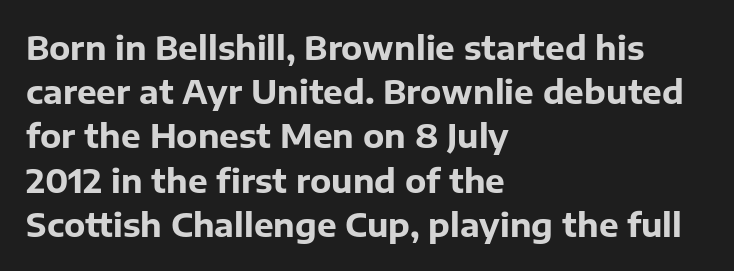
{"serif": "no", "italic": "no", "bold": "yes", "weight": "bold", "width": "normal", "stroke_contrast": "low", "x_height": "medium", "monospaced": "no", "underline": "no", "align": "left", "line_spacing": "normal", "line_spacing_ratio": 1.34, "letter_spacing": "normal", "letter_spacing_em": 0.0, "glyph_px": 33}
